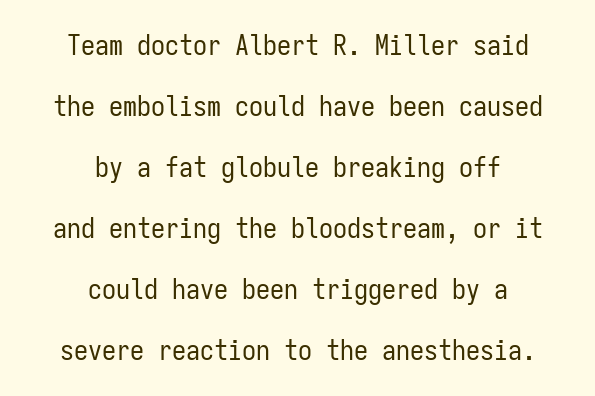
Q: Is the text bold? A: No.
Q: Is the text italic (slanted)? A: No, it is upright.
Q: Is the typeface a serif or a sans-serif typeface? A: Sans-serif.
Q: Is the text underlined? A: No.
Q: How is the paragraph aligned? A: Centered.
Q: Is the spacing between letters normal or unusually wide? A: Normal.
Q: Is the spacing between lines tight, normal or loose? A: Loose.
Q: Width (condensed, normal, or wide)? A: Condensed.
Q: Stroke contrast? A: Low.
Q: x-height? A: Medium.
Q: Monospaced? A: Yes.
